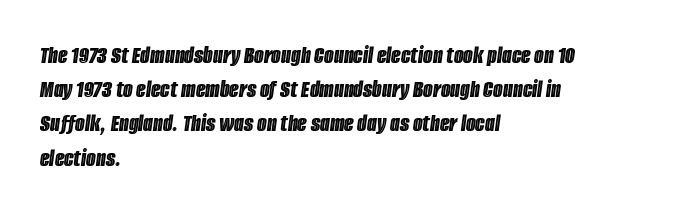
Observe the ordinary spacing: letters are neighbours, not strangers. Would a proofreader flag this as italicized? Yes. The paragraph shown leans on its left margin. The passage shown is not underscored anywhere. Baseline-to-baseline distance is the conventional proportion of letter height.
